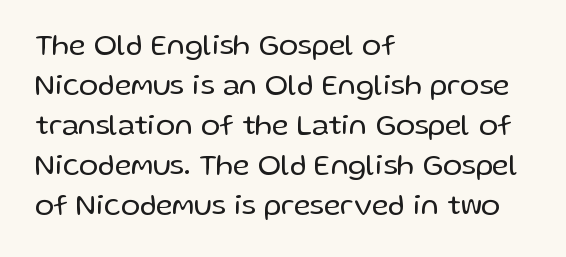
{"serif": "no", "italic": "no", "bold": "no", "weight": "regular", "width": "normal", "stroke_contrast": "low", "x_height": "medium", "monospaced": "no", "underline": "no", "align": "left", "line_spacing": "normal", "line_spacing_ratio": 1.38, "letter_spacing": "normal", "letter_spacing_em": 0.0, "glyph_px": 29}
